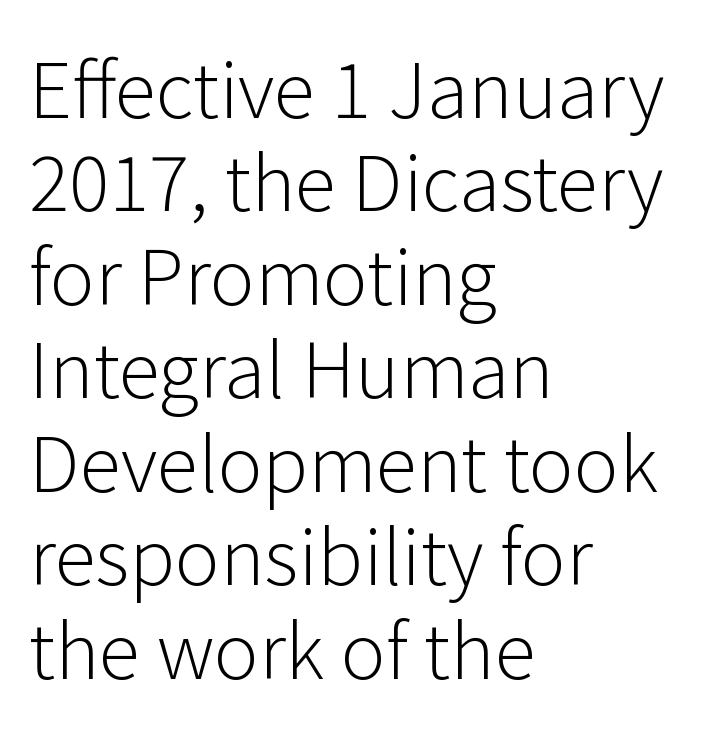
{"serif": "no", "italic": "no", "bold": "no", "weight": "light", "width": "normal", "stroke_contrast": "low", "x_height": "medium", "monospaced": "no", "underline": "no", "align": "left", "line_spacing_ratio": 1.23, "letter_spacing": "normal", "letter_spacing_em": 0.0, "glyph_px": 76}
